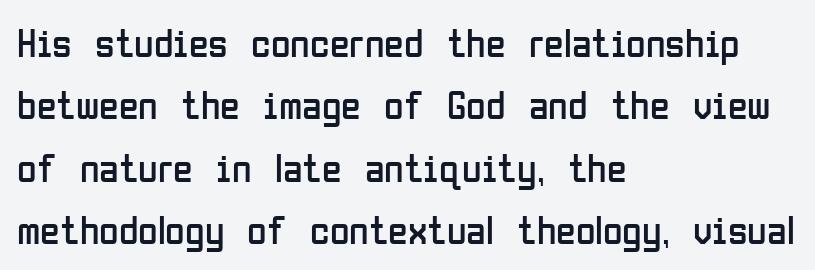
Q: Is the text bold? A: No.
Q: Is the text italic (slanted)? A: No, it is upright.
Q: Is the typeface a serif or a sans-serif typeface? A: Sans-serif.
Q: Is the text underlined? A: No.
Q: How is the paragraph aligned? A: Left-aligned.
Q: Is the spacing between letters normal or unusually wide? A: Normal.
Q: Is the spacing between lines tight, normal or loose? A: Normal.
Q: Width (condensed, normal, or wide)? A: Condensed.
Q: Stroke contrast? A: Low.
Q: x-height? A: Medium.
Q: Monospaced? A: No.
